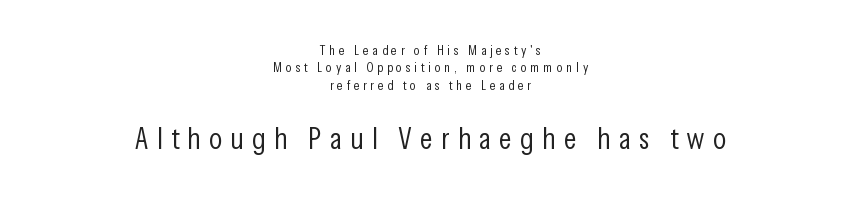
Students, note that the glyphs here are deliberately spaced far apart. Block two is the big one; block one sits smaller above it. The space directly below the letters is spotless. Vertical strokes here are truly vertical.
